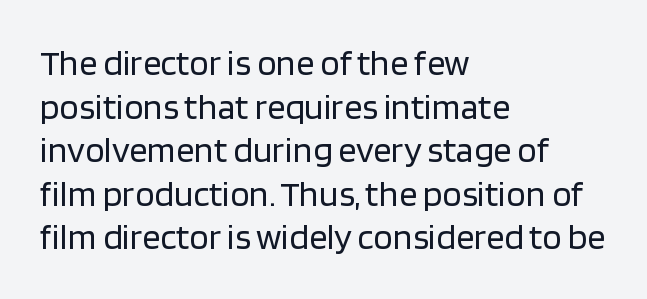
In CSS terms this would be text-align: left. A typesetter would call this zero additional tracking. These lines are rendered in a variable-pitch font. Beneath every word, the page is bare.
